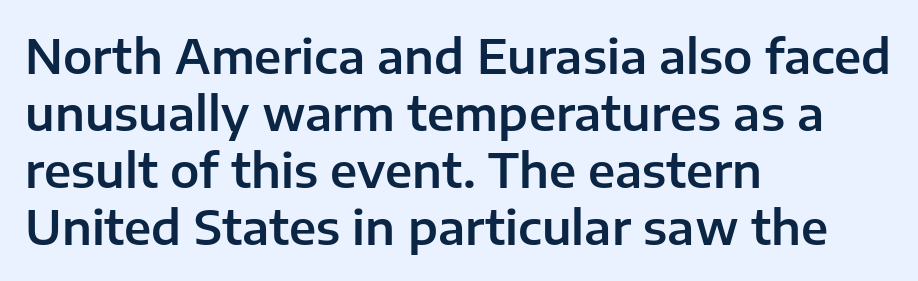
Type without underlining. Tracking value appears to be zero — textbook default spacing. The face used here is proportionally spaced, like ordinary book or web type. This sample uses an upright cut, with every glyph sitting square on the baseline.
